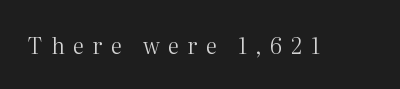
Q: Is the text bold? A: No.
Q: Is the text italic (slanted)? A: No, it is upright.
Q: Is the text underlined? A: No.
Q: Is the spacing between letters normal or unusually wide? A: Unusually wide.
